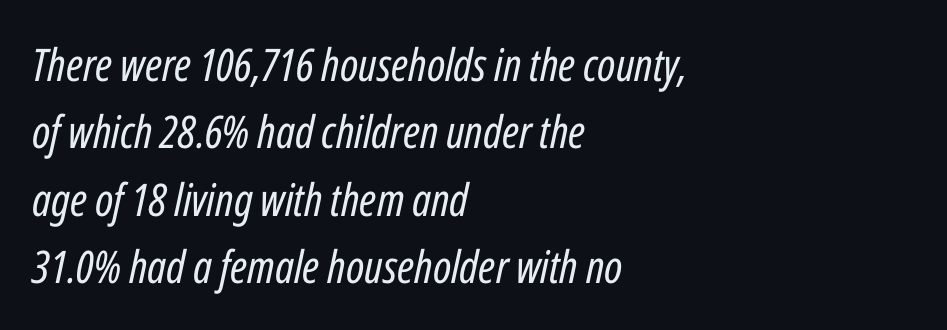
This reads as an unemphasized weight, regular at the heaviest. Think of a printed novel: that variable character pitch is what you see here. Each line starts at the same left margin while the right side varies. There's an unmistakable incline to the writing here. Bare-footed words on every line.
